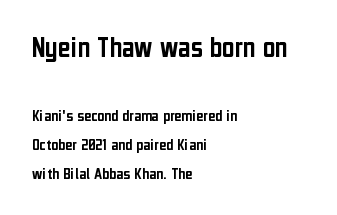
{"serif": "no", "italic": "no", "width": "condensed", "stroke_contrast": "low", "x_height": "medium", "monospaced": "no", "underline": "no", "align": "left", "line_spacing": "normal", "line_spacing_ratio": 1.7, "letter_spacing": "normal", "letter_spacing_em": 0.0, "larger_block": "first", "size_ratio": 1.76, "glyph_px": 30}
